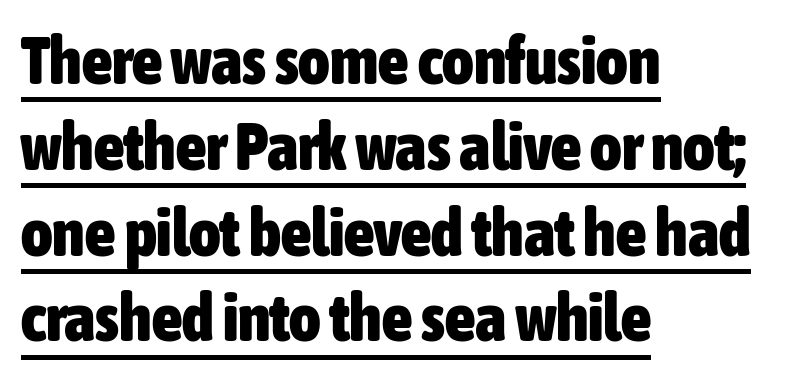
The image shows 67 px heavy, condensed sans-serif type, upright; set left-aligned, normal line spacing (1.28x), normal letter spacing, underlined; low stroke contrast and a medium x-height.
